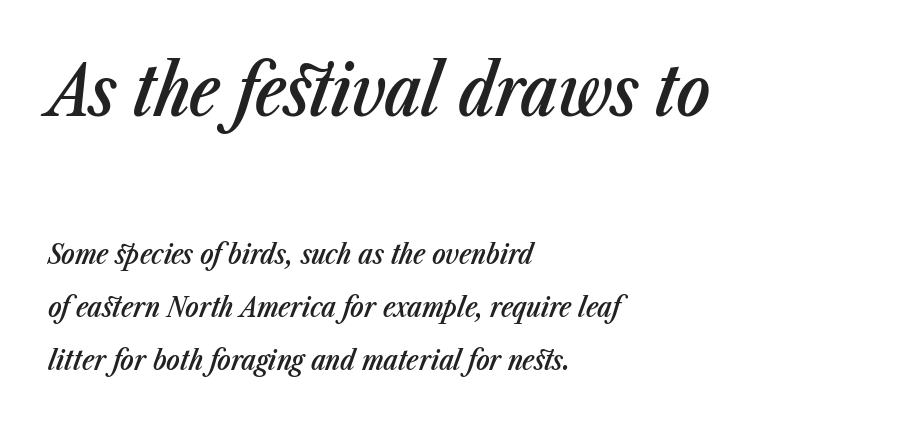
The image shows 70 px semibold, condensed type, italic (leaning right); set left-aligned, line spacing 1.89x, normal letter spacing, not underlined; the first (top) block is 2.5x larger; low stroke contrast and a medium x-height.
